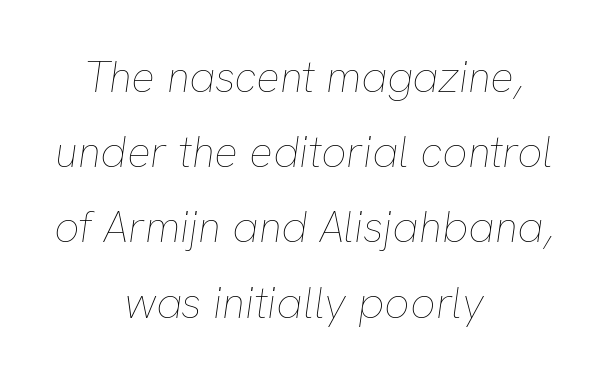
{"italic": "yes", "lean": "right", "slant_degrees": 8, "bold": "no", "weight": "thin", "width": "normal", "stroke_contrast": "low", "x_height": "medium", "monospaced": "no", "underline": "no", "align": "center", "line_spacing_ratio": 1.71, "letter_spacing": "normal", "letter_spacing_em": 0.0, "glyph_px": 44}
